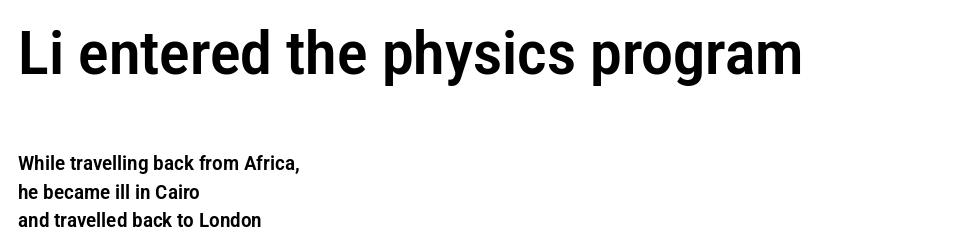
{"serif": "no", "italic": "no", "width": "condensed", "stroke_contrast": "low", "x_height": "medium", "monospaced": "no", "underline": "no", "align": "left", "line_spacing": "normal", "line_spacing_ratio": 1.42, "letter_spacing": "normal", "letter_spacing_em": 0.0, "larger_block": "first", "size_ratio": 3.0, "glyph_px": 60}
